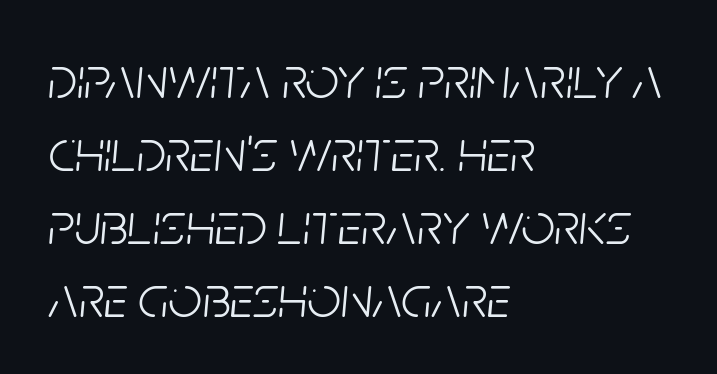
Q: Is the text bold? A: No.
Q: Is the text italic (slanted)? A: Yes, it leans right by about 5 degrees.
Q: Is the text underlined? A: No.
Q: How is the paragraph aligned? A: Left-aligned.
Q: Is the spacing between letters normal or unusually wide? A: Normal.
Q: Width (condensed, normal, or wide)? A: Condensed.
Q: Stroke contrast? A: Low.
Q: x-height? A: Large.
Q: Monospaced? A: No.
